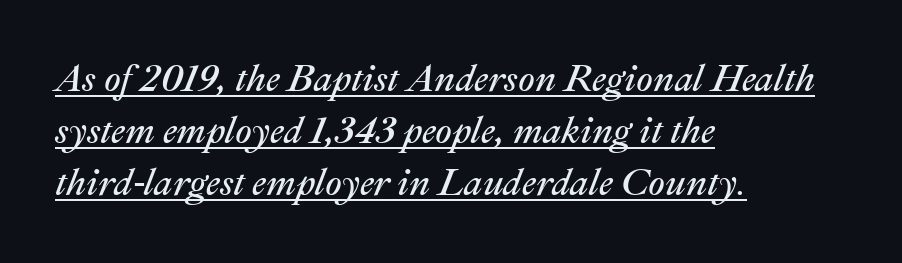
Q: Is the text bold? A: No.
Q: Is the text italic (slanted)? A: Yes, it leans right by about 22 degrees.
Q: Is the text underlined? A: Yes.
Q: How is the paragraph aligned? A: Left-aligned.
Q: Is the spacing between letters normal or unusually wide? A: Normal.
Q: Is the spacing between lines tight, normal or loose? A: Normal.
Q: Width (condensed, normal, or wide)? A: Normal.
Q: Stroke contrast? A: Medium.
Q: x-height? A: Medium.
Q: Monospaced? A: No.
